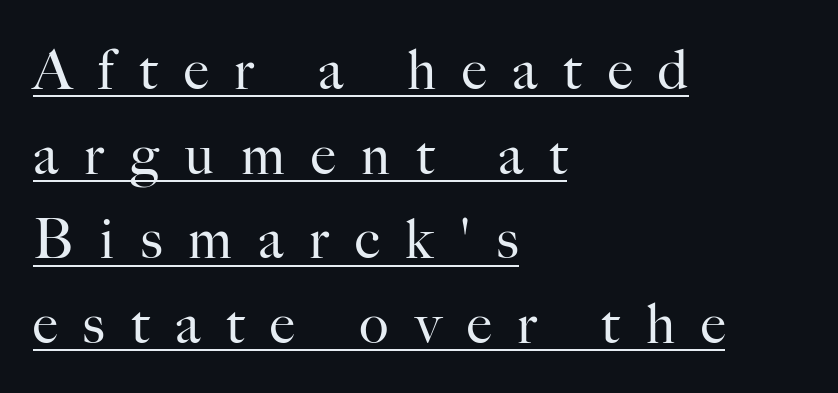
{"serif": "yes", "italic": "no", "bold": "no", "weight": "regular", "width": "normal", "stroke_contrast": "high", "x_height": "small", "monospaced": "no", "underline": "yes", "align": "left", "line_spacing": "normal", "line_spacing_ratio": 1.54, "letter_spacing": "wide", "letter_spacing_em": 0.48, "glyph_px": 55}
